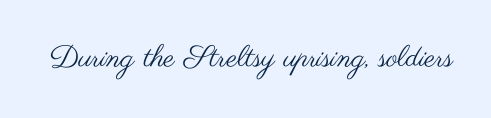
Q: Is the text bold? A: No.
Q: Is the text italic (slanted)? A: Yes.
Q: Is the typeface a serif or a sans-serif typeface? A: Sans-serif.
Q: Is the text underlined? A: No.
Q: Is the spacing between letters normal or unusually wide? A: Normal.
Q: Width (condensed, normal, or wide)? A: Wide.
Q: Stroke contrast? A: Medium.
Q: x-height? A: Small.
Q: Monospaced? A: No.
